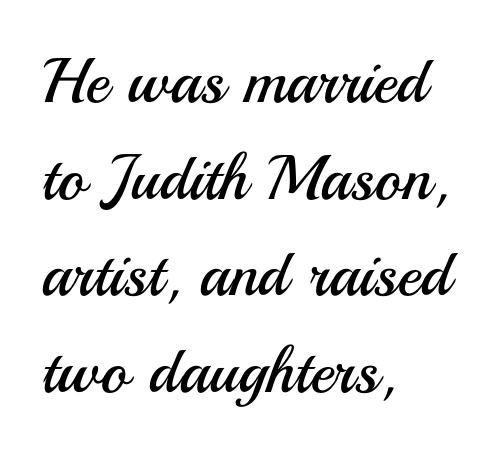
The image shows 64 px regular-weight sans-serif type; set left-aligned, normal line spacing (1.51x), normal letter spacing, not underlined; medium stroke contrast and a small x-height.
